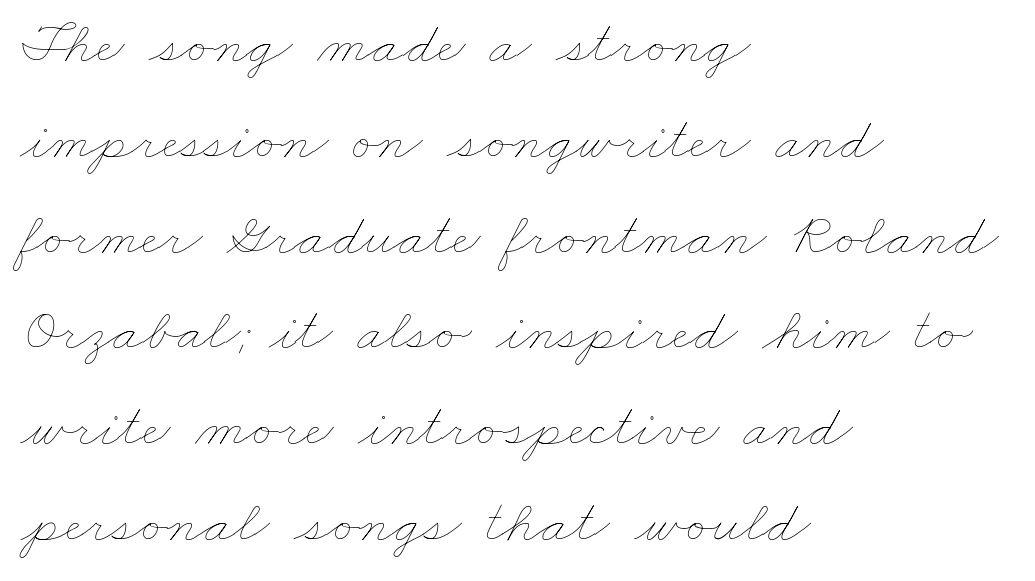
The image shows 61 px thin, wide type; set left-aligned, normal line spacing (1.57x), normal letter spacing, not underlined; low stroke contrast and a small x-height.
